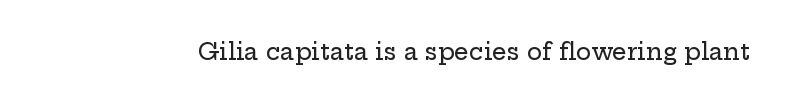
The image shows 23 px text type, upright; set normal letter spacing, not underlined.
